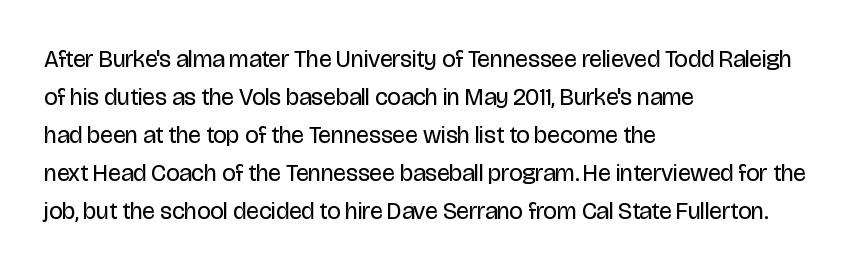
Caption: standard tracking, unaltered. How would I describe the line gaps? Plain and ordinary. Notice how the stems are strictly vertical — no italics here. The typeface has the unassuming heft of standard copy or less. The lines are quadded left.
